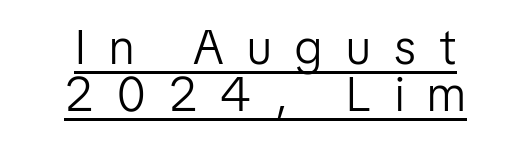
The image shows 48 px light sans-serif type, upright; set centered, tight line spacing (0.97x), unusually wide letter spacing (+0.49 em), underlined; low stroke contrast and a medium x-height.
